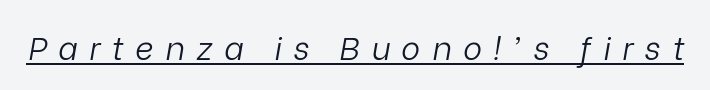
The image shows 32 px light type, italic (leaning right); set unusually wide letter spacing (+0.36 em), underlined; low stroke contrast and a medium x-height.
